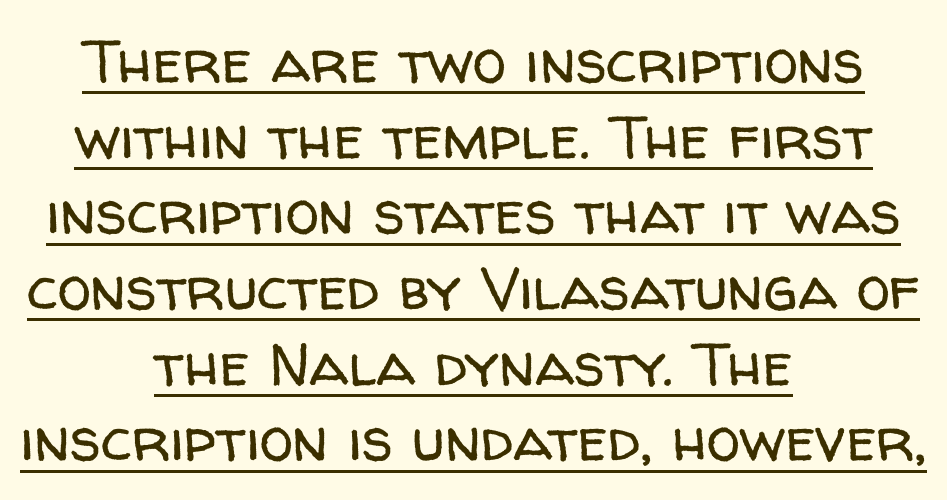
{"serif": "no", "italic": "no", "bold": "no", "weight": "regular", "width": "normal", "stroke_contrast": "low", "x_height": "medium", "monospaced": "no", "underline": "yes", "align": "center", "line_spacing_ratio": 1.24, "letter_spacing": "normal", "letter_spacing_em": 0.0, "glyph_px": 61}
